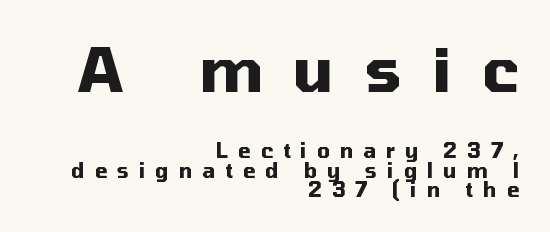
Q: Is the text bold? A: Yes.
Q: Is the text italic (slanted)? A: No, it is upright.
Q: Is the typeface a serif or a sans-serif typeface? A: Sans-serif.
Q: Is the text underlined? A: No.
Q: How is the paragraph aligned? A: Right-aligned.
Q: Is the spacing between letters normal or unusually wide? A: Unusually wide.
Q: Is the spacing between lines tight, normal or loose? A: Tight.
Q: Which block of text is set in a larger size, the first (top) or the second (bottom)? A: The first (top) one.
Q: Width (condensed, normal, or wide)? A: Normal.
Q: Stroke contrast? A: Medium.
Q: x-height? A: Medium.
Q: Monospaced? A: No.
